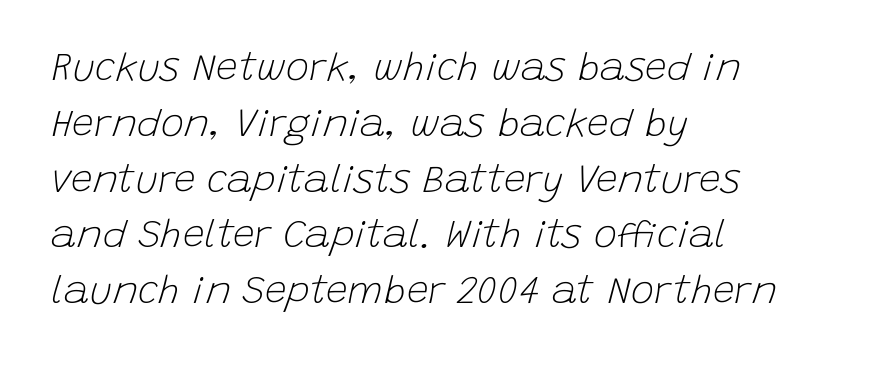
{"italic": "yes", "lean": "right", "slant_degrees": 15, "bold": "no", "weight": "light", "width": "normal", "stroke_contrast": "low", "x_height": "large", "monospaced": "no", "underline": "no", "align": "left", "line_spacing": "normal", "line_spacing_ratio": 1.43, "letter_spacing": "normal", "letter_spacing_em": 0.0, "glyph_px": 39}
